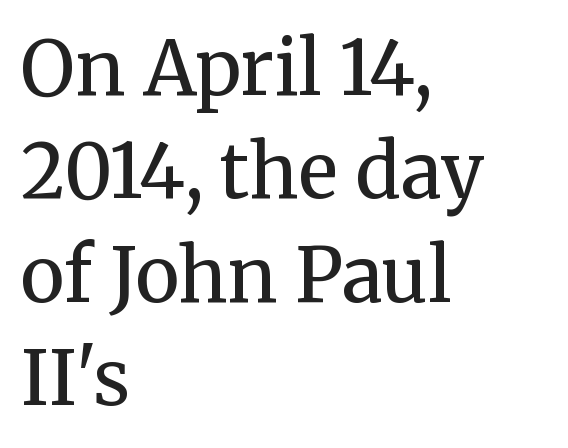
The image shows 75 px regular-weight serif type, upright; set left-aligned, normal line spacing (1.38x), normal letter spacing, not underlined; medium stroke contrast and a medium x-height.
